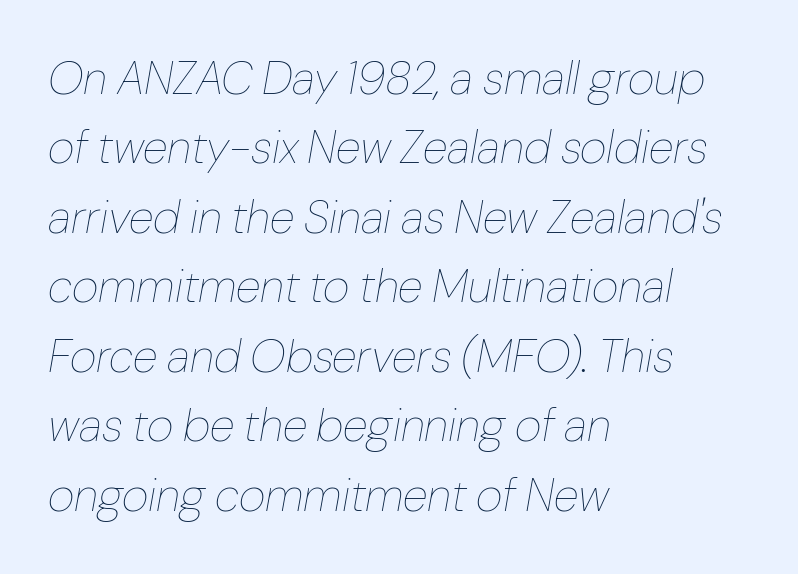
Q: Is the text bold? A: No.
Q: Is the text italic (slanted)? A: Yes, it leans right by about 10 degrees.
Q: Is the text underlined? A: No.
Q: How is the paragraph aligned? A: Left-aligned.
Q: Is the spacing between letters normal or unusually wide? A: Normal.
Q: Is the spacing between lines tight, normal or loose? A: Normal.
Q: Width (condensed, normal, or wide)? A: Normal.
Q: Stroke contrast? A: Low.
Q: x-height? A: Medium.
Q: Monospaced? A: No.
